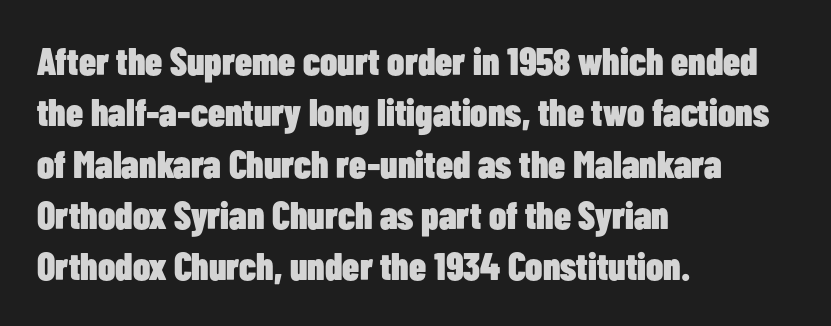
The image shows 38 px heavy, condensed sans-serif type, upright; set left-aligned, normal line spacing (1.35x), normal letter spacing, not underlined; low stroke contrast and a medium x-height.
